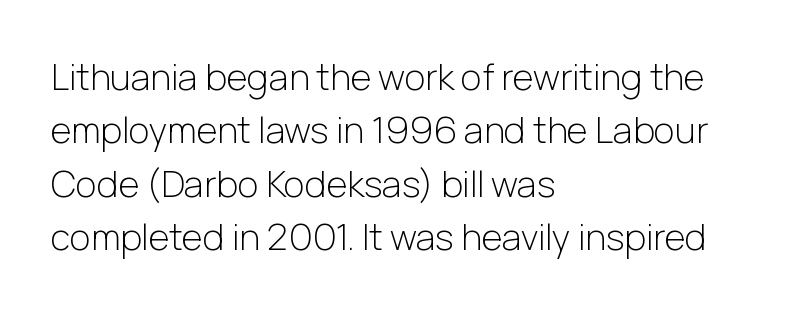
{"serif": "no", "italic": "no", "bold": "no", "weight": "light", "width": "normal", "stroke_contrast": "low", "x_height": "medium", "monospaced": "no", "underline": "no", "align": "left", "line_spacing": "normal", "line_spacing_ratio": 1.48, "letter_spacing": "normal", "letter_spacing_em": 0.0, "glyph_px": 36}
